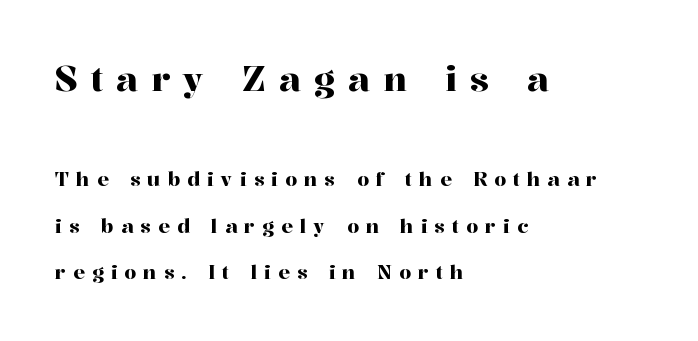
Q: Is the text italic (slanted)? A: No, it is upright.
Q: Is the typeface a serif or a sans-serif typeface? A: Serif.
Q: Is the text underlined? A: No.
Q: How is the paragraph aligned? A: Left-aligned.
Q: Is the spacing between letters normal or unusually wide? A: Unusually wide.
Q: Is the spacing between lines tight, normal or loose? A: Loose.
Q: Which block of text is set in a larger size, the first (top) or the second (bottom)? A: The first (top) one.
Q: Width (condensed, normal, or wide)? A: Normal.
Q: Stroke contrast? A: High.
Q: x-height? A: Medium.
Q: Monospaced? A: No.
